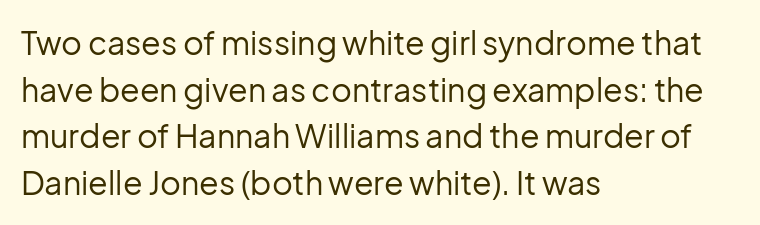
{"serif": "no", "italic": "no", "bold": "no", "weight": "regular", "width": "normal", "stroke_contrast": "low", "x_height": "medium", "monospaced": "no", "underline": "no", "align": "left", "line_spacing": "normal", "line_spacing_ratio": 1.46, "letter_spacing": "normal", "letter_spacing_em": 0.0, "glyph_px": 32}
